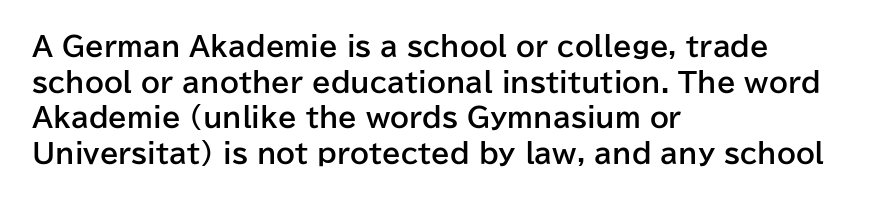
{"italic": "no", "bold": "yes", "underline": "no", "align": "left", "line_spacing": "normal", "line_spacing_ratio": 1.32, "letter_spacing": "normal", "letter_spacing_em": 0.0, "glyph_px": 27}
